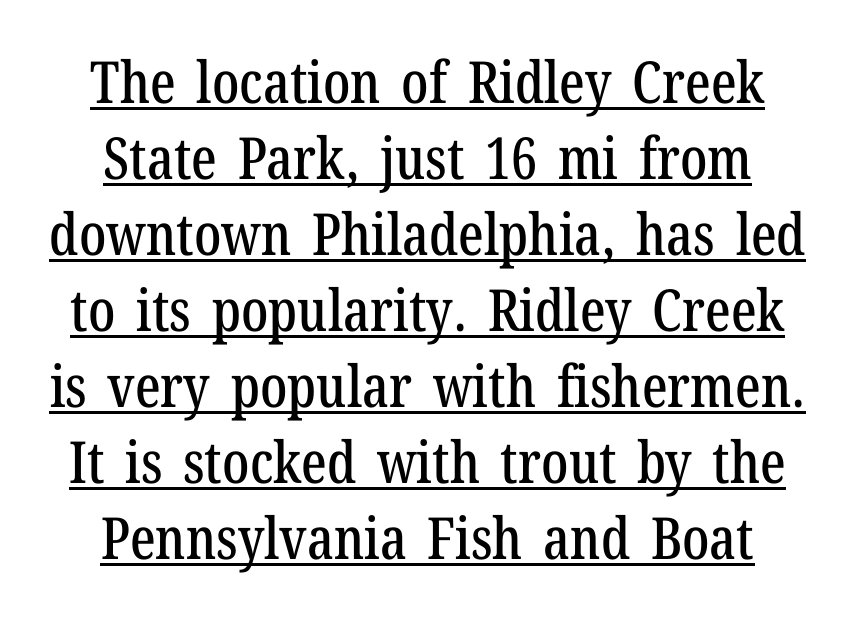
A rule runs beneath these lines of type. Notice how the stems are strictly vertical — no italics here. Look at the tracking — it's just the regular setting, nothing added. The type family on display is of the serif kind. This sample has the flowing, uneven cadence of proportional lettering.
